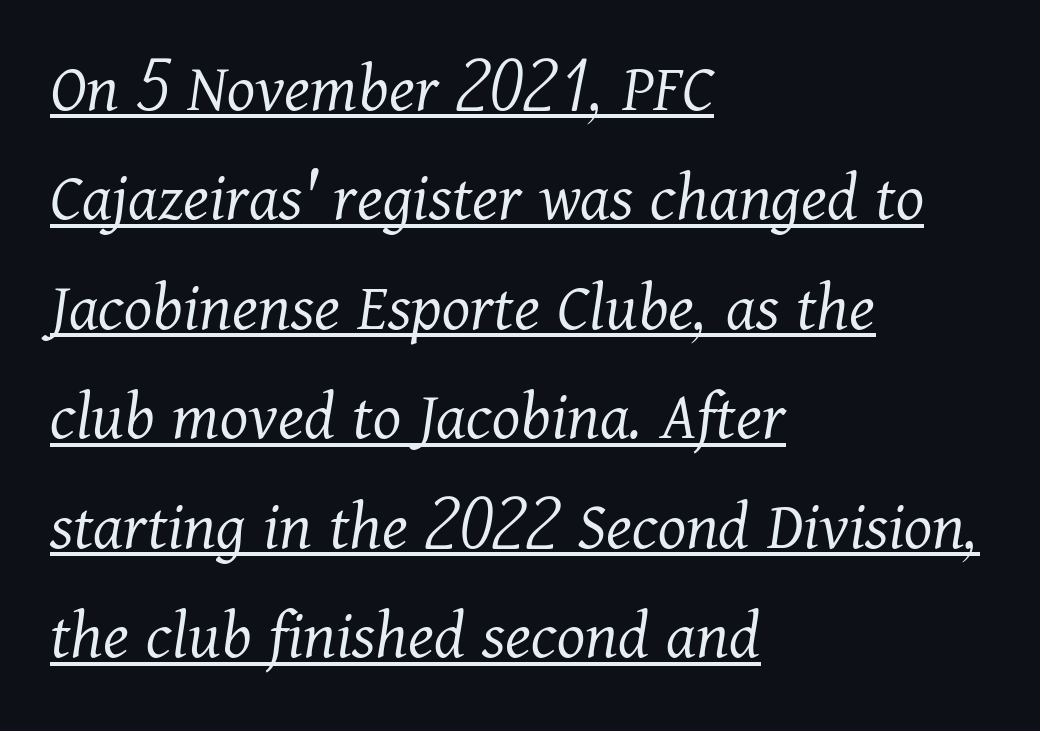
The image shows 72 px light serif type, italic (leaning right); set left-aligned, normal line spacing (1.52x), normal letter spacing, underlined; medium stroke contrast and a medium x-height.
